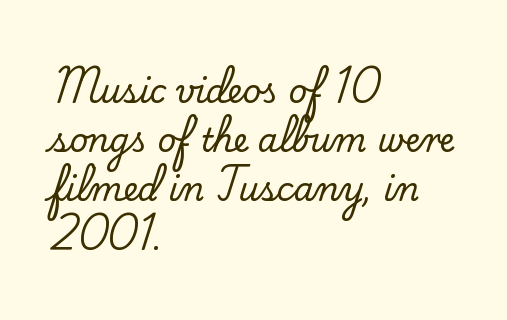
{"serif": "yes", "width": "normal", "stroke_contrast": "low", "x_height": "small", "monospaced": "no", "underline": "no", "align": "left", "line_spacing": "normal", "line_spacing_ratio": 1.53, "letter_spacing": "normal", "letter_spacing_em": 0.0, "glyph_px": 32}
